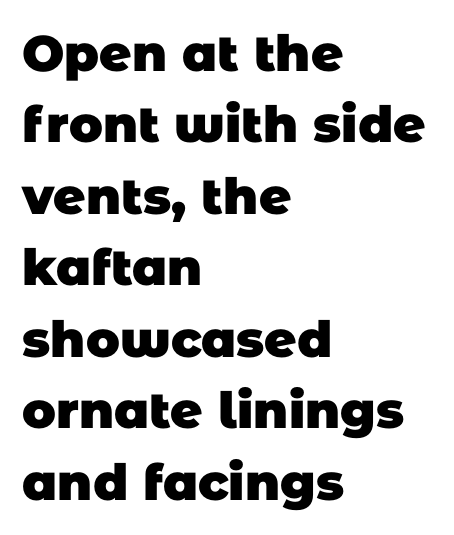
The image shows 50 px heavy sans-serif type; set left-aligned, normal line spacing (1.43x), normal letter spacing, not underlined; low stroke contrast and a large x-height.
